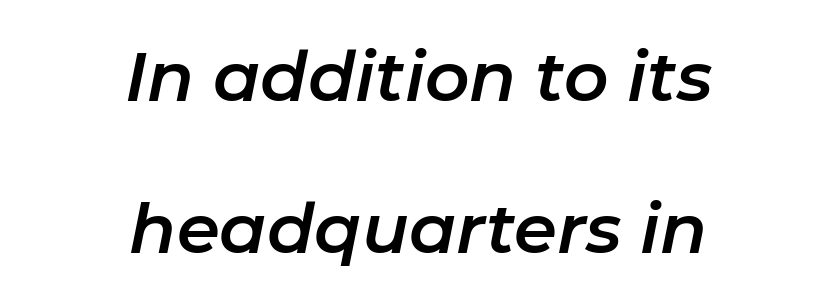
The line texture is even and compact thanks to regular tracking. Is the block centered? Yes — each line is placed symmetrically about the middle. The passage shown is typed in a proportional face where columns would drift. Italic? Definitely — the glyphs are oblique. A clean baseline with only descenders dipping below it. Quick note: interline space is abundant.
